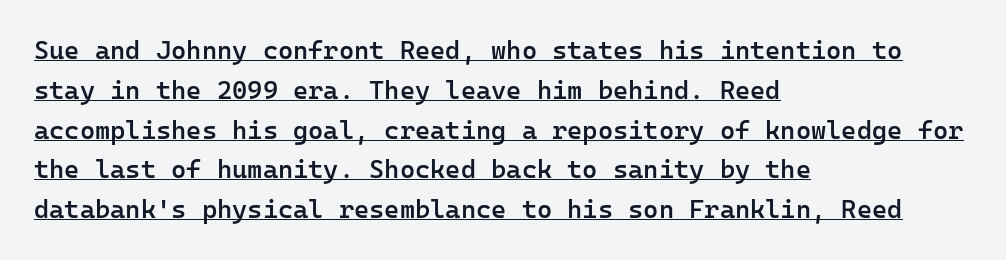
Q: Is the text bold? A: Semi-bold.
Q: Is the text italic (slanted)? A: No, it is upright.
Q: Is the text underlined? A: Yes.
Q: How is the paragraph aligned? A: Left-aligned.
Q: Is the spacing between letters normal or unusually wide? A: Normal.
Q: Is the spacing between lines tight, normal or loose? A: Normal.
